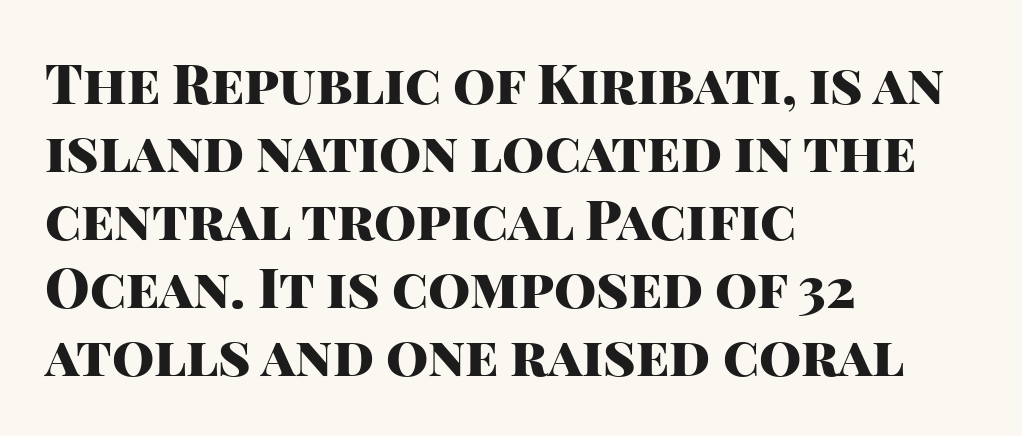
Honestly, there is no underline to notice here at all. Compared with a centered layout, this one pins lines to the left instead. This sample has the flowing, uneven cadence of proportional lettering. The font's upright variant was chosen for this text. The typeface chosen for these lines omits serifs.
